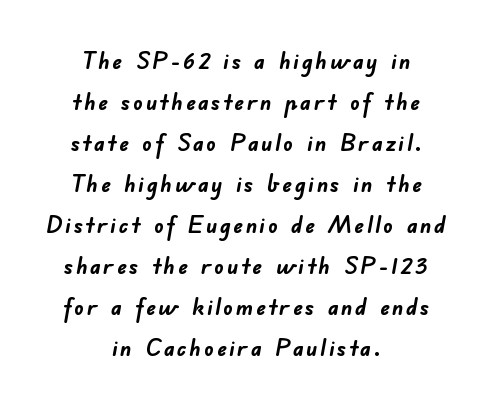
Notice how thick the strokes are: this is what a full bold looks like. Which margin do the lines hug? Neither — every line sits in the middle. Any mark beneath the type? The region is blank.
